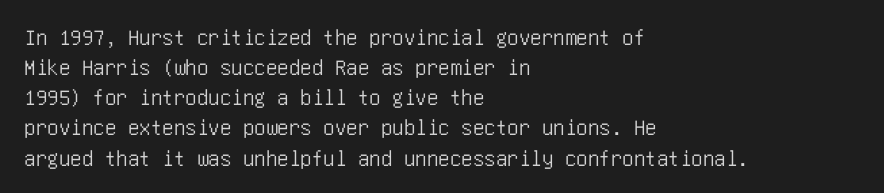
The image shows 23 px text type, upright; set left-aligned, normal line spacing (1.31x), normal letter spacing, not underlined.
